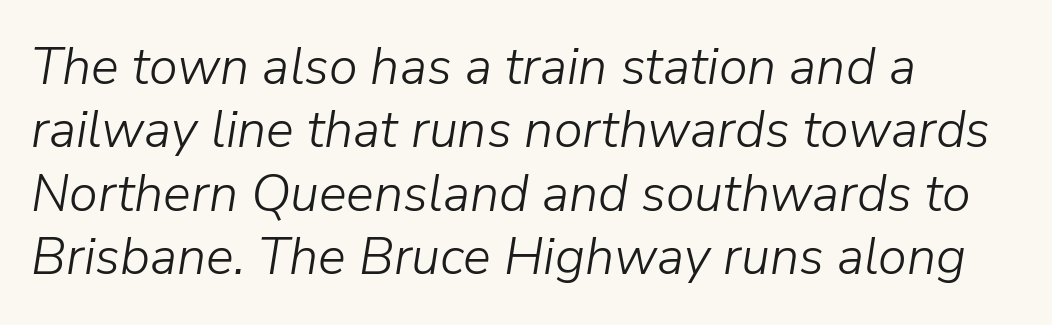
The image shows 52 px light type, italic (leaning right); set left-aligned, line spacing 1.22x, normal letter spacing, not underlined; low stroke contrast and a medium x-height.
